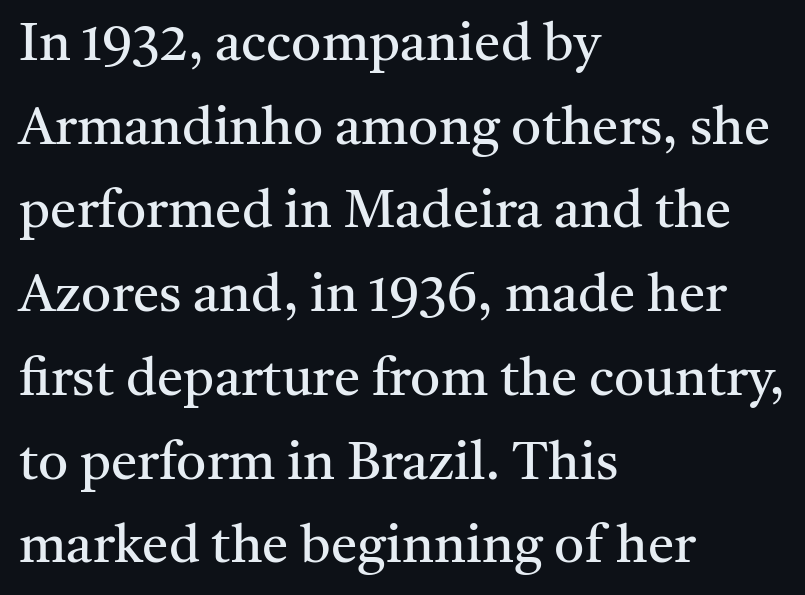
Bare-footed words on every line. Do the characters align in a grid? No, the font is proportional. Does the lettering tilt? It doesn't — this is upright. Weight class: somewhere from thin through regular. Successive baselines arrive at the customary interval.
